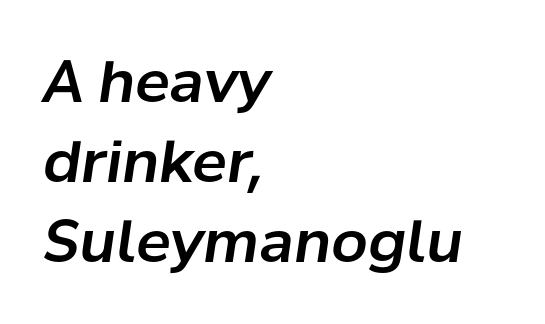
The image shows 58 px text type, italic (leaning right); set left-aligned, normal line spacing (1.38x), normal letter spacing, not underlined; low stroke contrast and a medium x-height.
